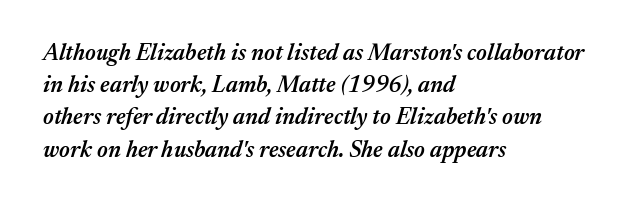
The image shows 23 px text type, italic (leaning right); set left-aligned, normal line spacing (1.4x), normal letter spacing, not underlined.
